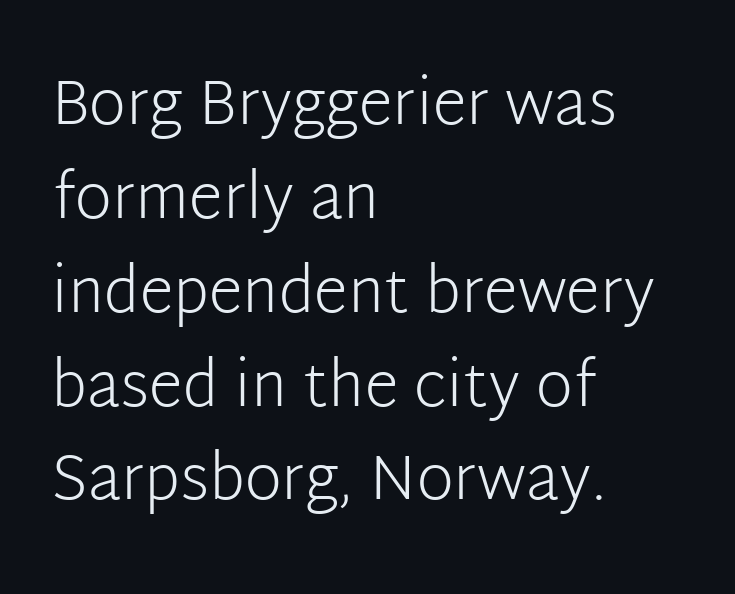
Q: Is the text bold? A: No.
Q: Is the text italic (slanted)? A: No, it is upright.
Q: Is the typeface a serif or a sans-serif typeface? A: Sans-serif.
Q: Is the text underlined? A: No.
Q: How is the paragraph aligned? A: Left-aligned.
Q: Is the spacing between letters normal or unusually wide? A: Normal.
Q: Is the spacing between lines tight, normal or loose? A: Normal.
Q: Width (condensed, normal, or wide)? A: Normal.
Q: Stroke contrast? A: Low.
Q: x-height? A: Medium.
Q: Monospaced? A: No.
